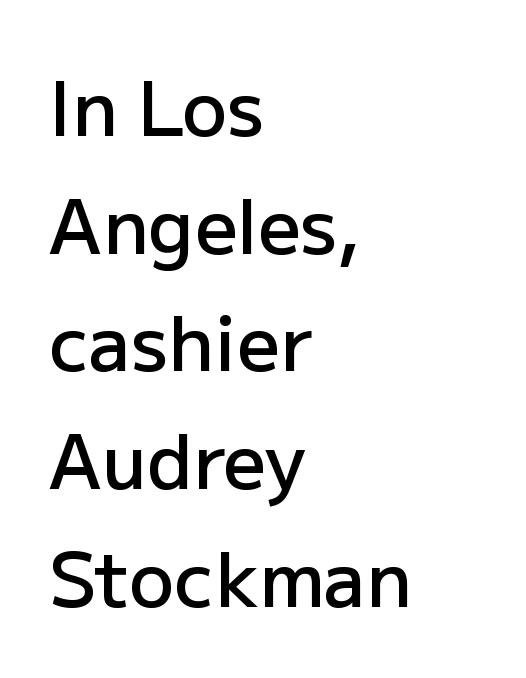
Proportional: the letters do not fall into vertical columns. A typesetter would label this face a sans. How are the letters spaced? Ordinarily, with no added tracking. Rows of type keep a routine distance in the vertical direction.
